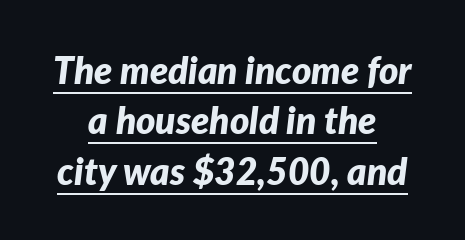
In terms of letterspacing, this is plain default setting. Varying glyph widths throughout — classic text-font behaviour. The whole block is typeset with a tilt. This sample is center-justified, so both line endings float freely.
